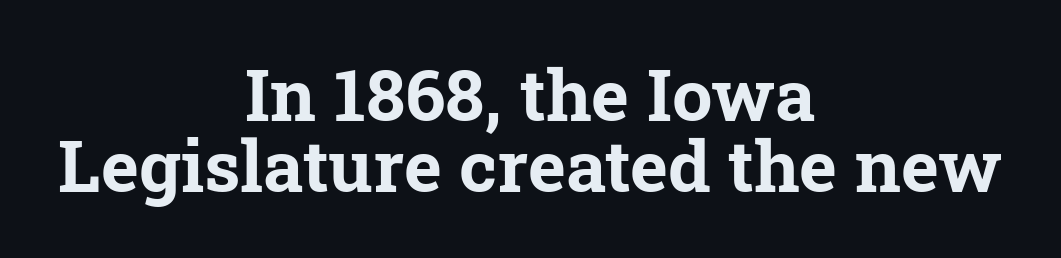
{"serif": "yes", "bold": "yes", "weight": "bold", "width": "normal", "stroke_contrast": "low", "x_height": "medium", "monospaced": "no", "underline": "no", "align": "center", "line_spacing": "tight", "line_spacing_ratio": 0.99, "letter_spacing": "normal", "letter_spacing_em": 0.0, "glyph_px": 72}
